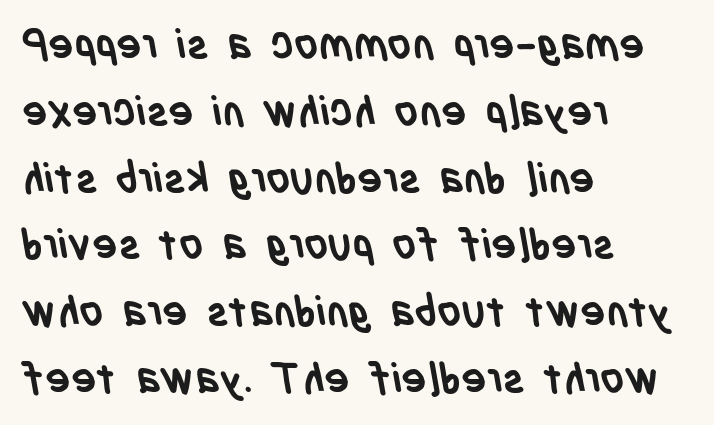
{"serif": "no", "bold": "yes", "weight": "semibold", "width": "condensed", "stroke_contrast": "low", "x_height": "large", "monospaced": "no", "underline": "no", "align": "left", "line_spacing": "normal", "line_spacing_ratio": 1.59, "letter_spacing": "normal", "letter_spacing_em": 0.0, "glyph_px": 42}
